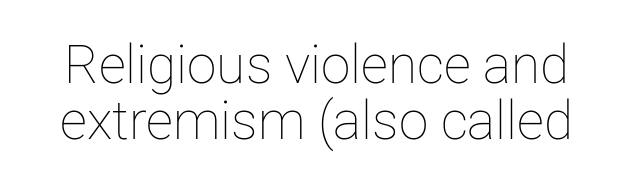
The image shows 53 px thin type, upright; set tight line spacing (1.06x), normal letter spacing, not underlined; low stroke contrast and a medium x-height.
